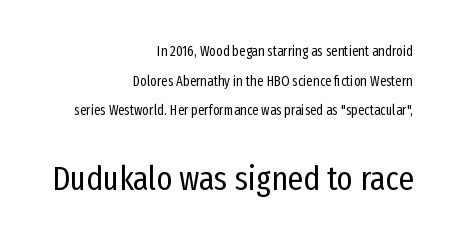
Q: Is the text bold? A: No.
Q: Is the text italic (slanted)? A: No, it is upright.
Q: Is the typeface a serif or a sans-serif typeface? A: Sans-serif.
Q: Is the text underlined? A: No.
Q: How is the paragraph aligned? A: Right-aligned.
Q: Is the spacing between letters normal or unusually wide? A: Normal.
Q: Is the spacing between lines tight, normal or loose? A: Loose.
Q: Which block of text is set in a larger size, the first (top) or the second (bottom)? A: The second (bottom) one.
Q: Width (condensed, normal, or wide)? A: Condensed.
Q: Stroke contrast? A: Low.
Q: x-height? A: Medium.
Q: Monospaced? A: No.
